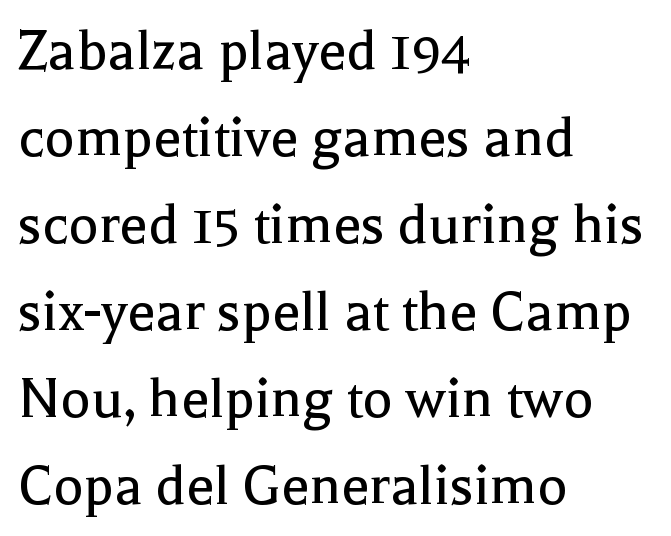
{"serif": "yes", "italic": "no", "bold": "no", "weight": "regular", "width": "normal", "x_height": "medium", "monospaced": "no", "underline": "no", "align": "left", "line_spacing": "normal", "line_spacing_ratio": 1.38, "letter_spacing": "normal", "letter_spacing_em": 0.0, "glyph_px": 63}
